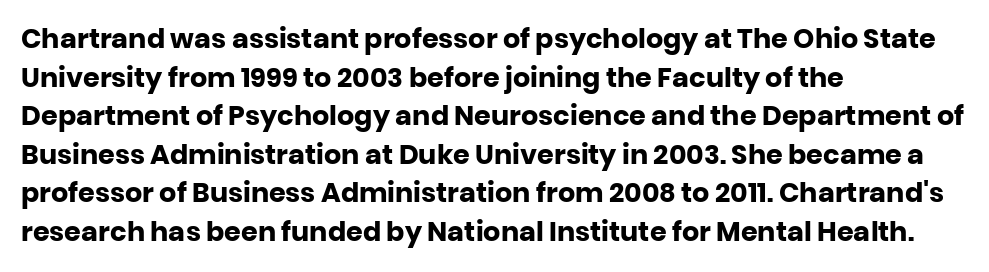
{"italic": "no", "bold": "yes", "underline": "no", "align": "left", "line_spacing": "normal", "line_spacing_ratio": 1.43, "letter_spacing": "normal", "letter_spacing_em": 0.0, "glyph_px": 27}
